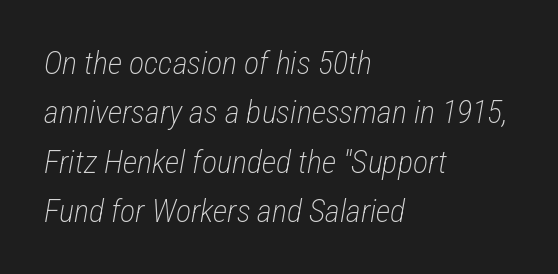
Q: Is the text bold? A: No.
Q: Is the text italic (slanted)? A: Yes, it leans right by about 12 degrees.
Q: Is the text underlined? A: No.
Q: How is the paragraph aligned? A: Left-aligned.
Q: Is the spacing between letters normal or unusually wide? A: Normal.
Q: Is the spacing between lines tight, normal or loose? A: Normal.
Q: Width (condensed, normal, or wide)? A: Condensed.
Q: Stroke contrast? A: Low.
Q: x-height? A: Medium.
Q: Monospaced? A: No.
